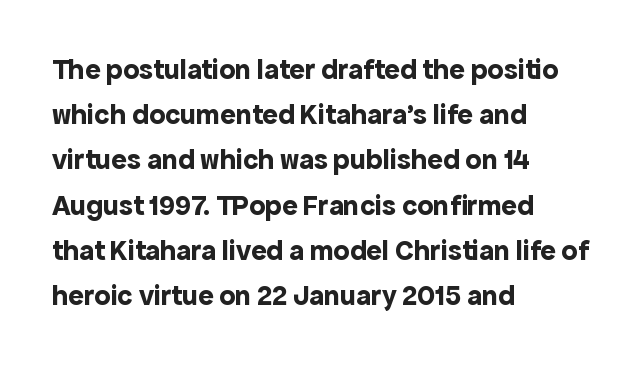
Q: Is the text bold? A: Yes.
Q: Is the text italic (slanted)? A: No, it is upright.
Q: Is the typeface a serif or a sans-serif typeface? A: Sans-serif.
Q: Is the text underlined? A: No.
Q: How is the paragraph aligned? A: Left-aligned.
Q: Is the spacing between letters normal or unusually wide? A: Normal.
Q: Is the spacing between lines tight, normal or loose? A: Normal.
Q: Width (condensed, normal, or wide)? A: Normal.
Q: x-height? A: Medium.
Q: Monospaced? A: No.
